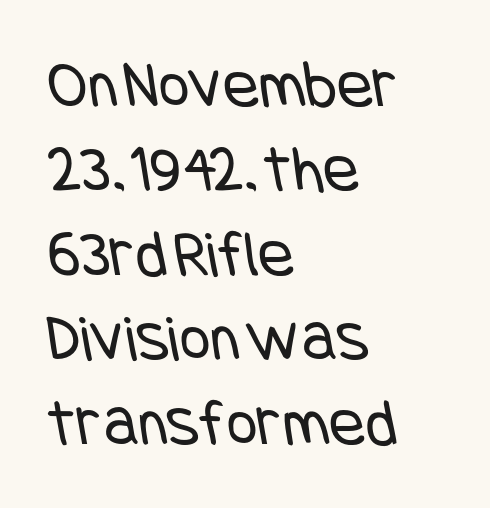
Q: Is the text bold? A: No.
Q: Is the typeface a serif or a sans-serif typeface? A: Sans-serif.
Q: Is the text underlined? A: No.
Q: How is the paragraph aligned? A: Left-aligned.
Q: Is the spacing between letters normal or unusually wide? A: Normal.
Q: Is the spacing between lines tight, normal or loose? A: Normal.
Q: Width (condensed, normal, or wide)? A: Condensed.
Q: Stroke contrast? A: Low.
Q: x-height? A: Large.
